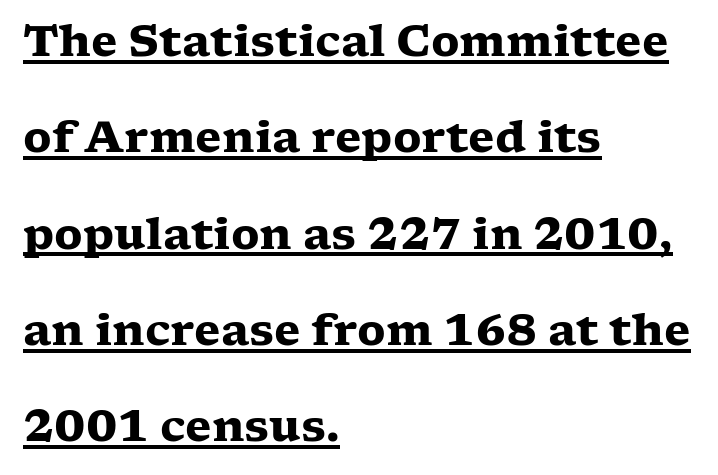
Q: Is the text bold? A: Yes.
Q: Is the text italic (slanted)? A: No, it is upright.
Q: Is the typeface a serif or a sans-serif typeface? A: Serif.
Q: Is the text underlined? A: Yes.
Q: How is the paragraph aligned? A: Left-aligned.
Q: Is the spacing between letters normal or unusually wide? A: Normal.
Q: Is the spacing between lines tight, normal or loose? A: Loose.
Q: Width (condensed, normal, or wide)? A: Wide.
Q: Stroke contrast? A: Low.
Q: x-height? A: Medium.
Q: Monospaced? A: No.
